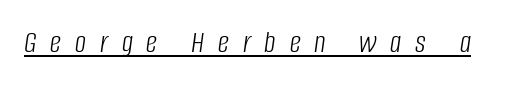
The image shows 31 px light, condensed type, italic (leaning right); set unusually wide letter spacing (+0.45 em), underlined; low stroke contrast and a large x-height.
